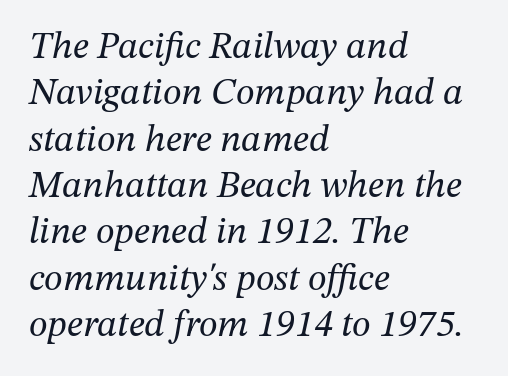
Q: Is the text bold? A: No.
Q: Is the text italic (slanted)? A: Yes, it leans right by about 12 degrees.
Q: Is the typeface a serif or a sans-serif typeface? A: Serif.
Q: Is the text underlined? A: No.
Q: How is the paragraph aligned? A: Left-aligned.
Q: Is the spacing between letters normal or unusually wide? A: Normal.
Q: Width (condensed, normal, or wide)? A: Normal.
Q: Stroke contrast? A: Medium.
Q: x-height? A: Medium.
Q: Monospaced? A: No.
